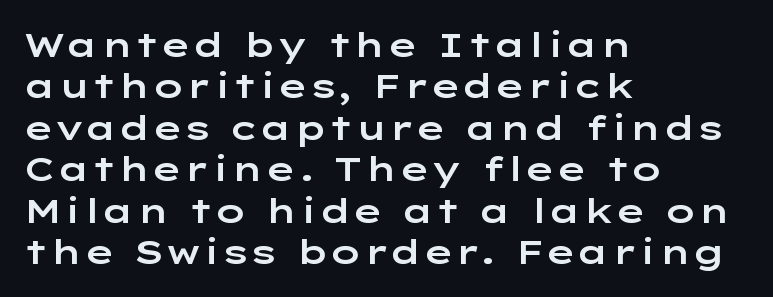
The image shows 34 px wide sans-serif type, upright; set left-aligned, line spacing 1.22x, normal letter spacing, not underlined; low stroke contrast and a medium x-height.
